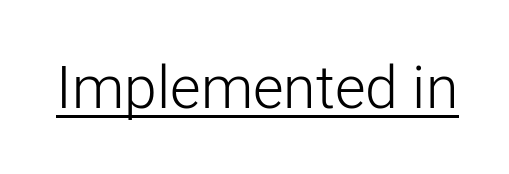
The image shows 59 px light sans-serif type, upright; set normal letter spacing, underlined; low stroke contrast and a medium x-height.
